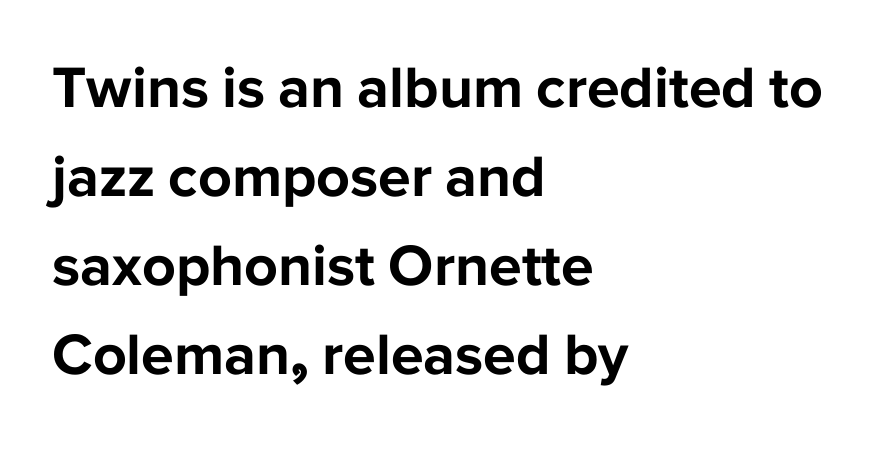
{"serif": "no", "italic": "no", "bold": "yes", "weight": "bold", "width": "normal", "stroke_contrast": "low", "x_height": "medium", "monospaced": "no", "underline": "no", "align": "left", "line_spacing": "normal", "line_spacing_ratio": 1.51, "letter_spacing": "normal", "letter_spacing_em": 0.0, "glyph_px": 59}
